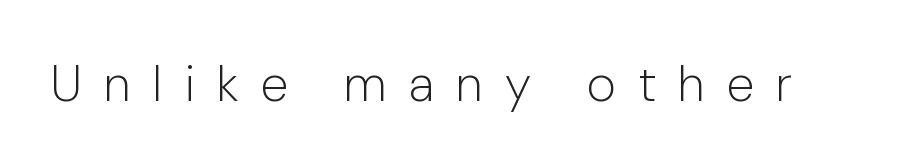
The strokes are not fattened; the text isn't bold. Letterform terminals end flat and unadorned throughout the passage. Spacing verdict: proportional, widths tailored to each character. Every stem runs plumb, perpendicular to the baseline.
